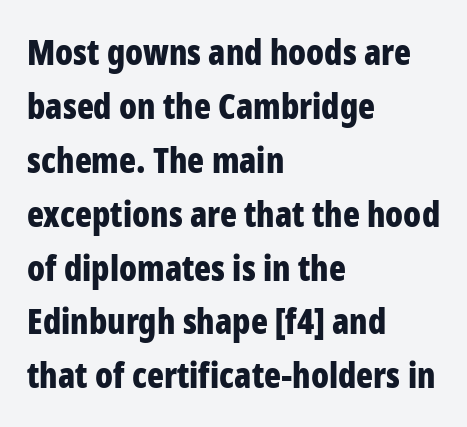
{"serif": "no", "italic": "no", "bold": "yes", "weight": "bold", "width": "condensed", "stroke_contrast": "low", "x_height": "medium", "monospaced": "no", "underline": "no", "align": "left", "line_spacing": "normal", "line_spacing_ratio": 1.54, "letter_spacing": "normal", "letter_spacing_em": 0.0, "glyph_px": 35}
